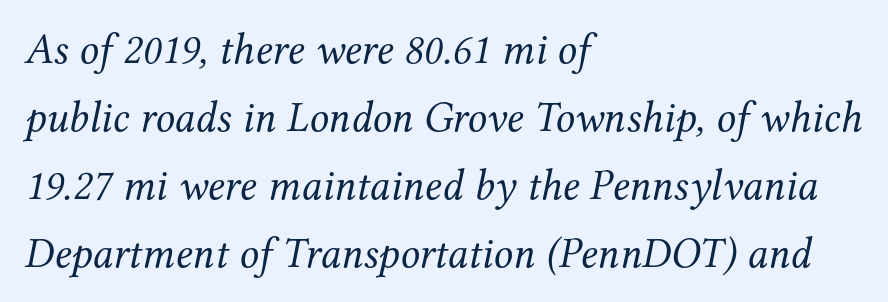
Q: Is the text bold? A: No.
Q: Is the text italic (slanted)? A: Yes, it leans right by about 12 degrees.
Q: Is the typeface a serif or a sans-serif typeface? A: Serif.
Q: Is the text underlined? A: No.
Q: How is the paragraph aligned? A: Left-aligned.
Q: Is the spacing between letters normal or unusually wide? A: Normal.
Q: Is the spacing between lines tight, normal or loose? A: Normal.
Q: Width (condensed, normal, or wide)? A: Normal.
Q: Stroke contrast? A: Medium.
Q: x-height? A: Medium.
Q: Monospaced? A: No.
